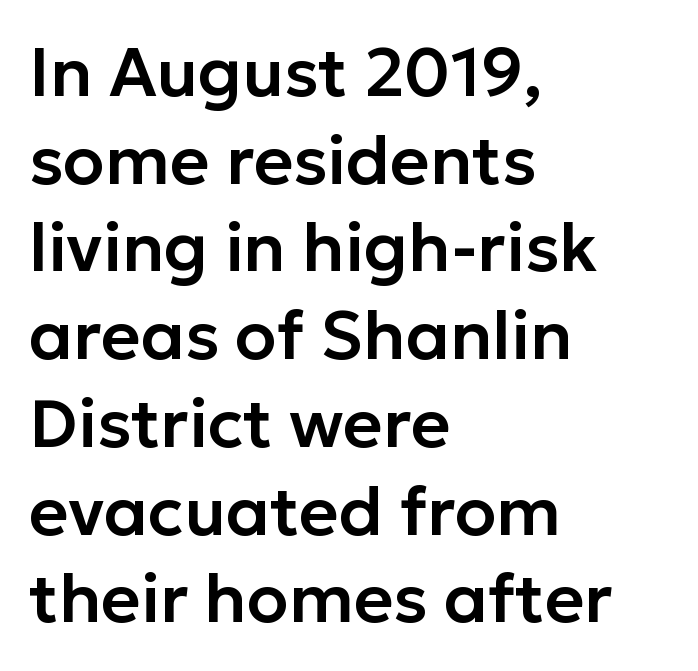
Q: Is the text italic (slanted)? A: No, it is upright.
Q: Is the typeface a serif or a sans-serif typeface? A: Sans-serif.
Q: Is the text underlined? A: No.
Q: How is the paragraph aligned? A: Left-aligned.
Q: Is the spacing between letters normal or unusually wide? A: Normal.
Q: Is the spacing between lines tight, normal or loose? A: Normal.
Q: Width (condensed, normal, or wide)? A: Normal.
Q: Stroke contrast? A: Low.
Q: x-height? A: Medium.
Q: Monospaced? A: No.
